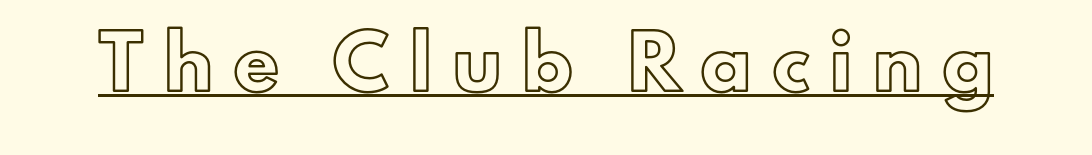
Q: Is the text italic (slanted)? A: No, it is upright.
Q: Is the text underlined? A: Yes.
Q: Is the spacing between letters normal or unusually wide? A: Unusually wide.
Q: Width (condensed, normal, or wide)? A: Normal.
Q: x-height? A: Small.
Q: Monospaced? A: No.
